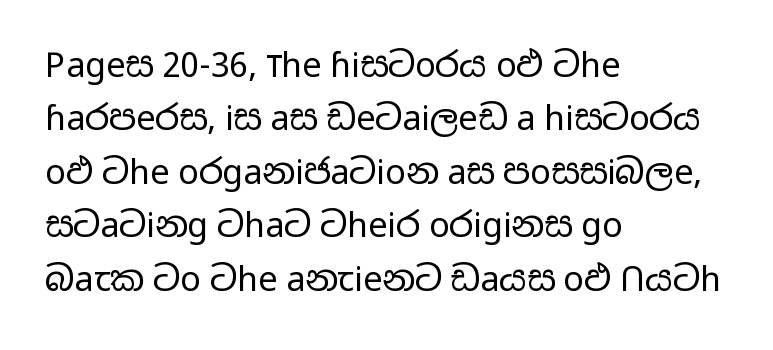
Note the varied advance widths — an 'i' is clearly narrower than an 'm'. The block of text has a typical density, with ordinary space between rows. No extra tracking has been applied to these lines. Descenders are the only things crossing below the line.
